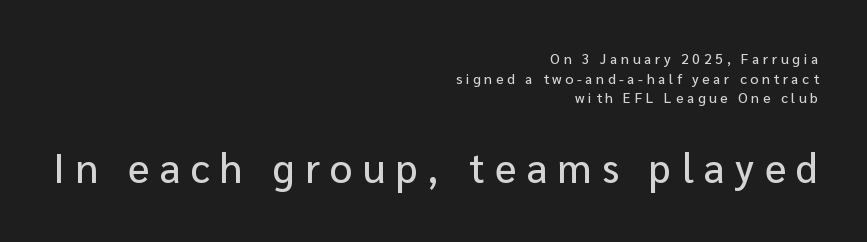
{"serif": "no", "italic": "no", "width": "normal", "stroke_contrast": "low", "x_height": "medium", "monospaced": "no", "underline": "no", "align": "right", "line_spacing": "normal", "line_spacing_ratio": 1.4, "letter_spacing": "wide", "letter_spacing_em": 0.26, "larger_block": "second", "size_ratio": 2.86, "glyph_px": 40}
